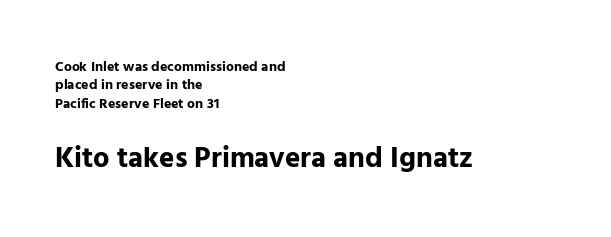
There is no visible air inserted between adjacent glyphs. Tall strokes in this sample are plumb rather than angled. Check under the words: just untouched page. The later block is typeset at a bigger size than the earlier block.
